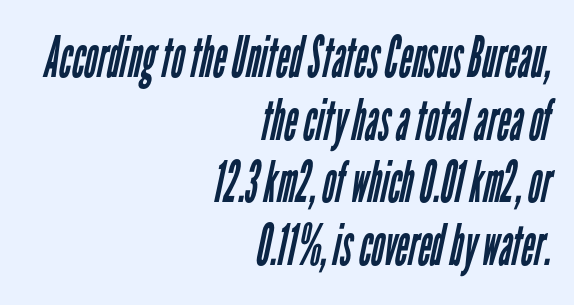
The rendering anchors every line to the right-hand side. The passage shown is not underscored anywhere. Successive baselines arrive quickly, one right under another. You could not count columns in this text — the font is proportionally spaced. Are there feet on the stems? There aren't — it's a sans. Nothing unusual about the tracking: characters are spaced as the font intends.
